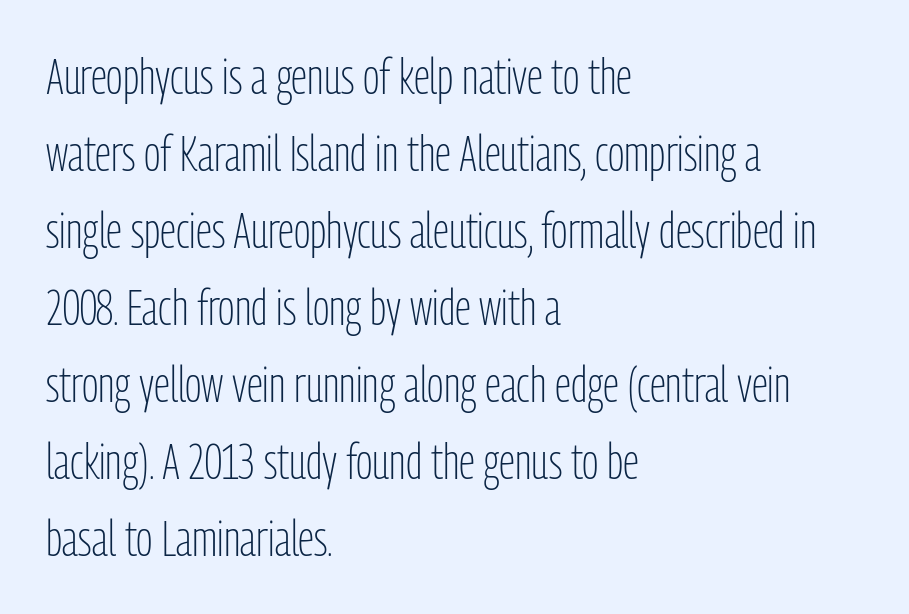
Think standard paragraph weight, or any step lighter than that. Line starts are locked; line ends wander. Quick note: underline off. Leading: standard. Classification — sans serif. The passage shown is typed in a proportional face where columns would drift.
